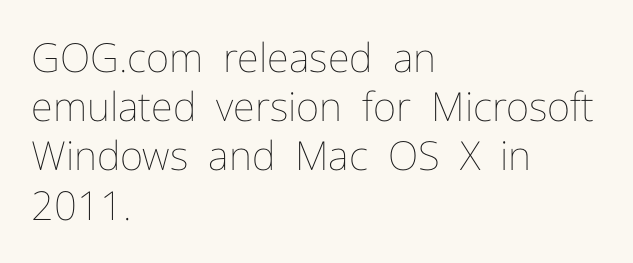
The image shows 40 px thin type, upright; set left-aligned, line spacing 1.23x, normal letter spacing, not underlined; low stroke contrast and a medium x-height.
